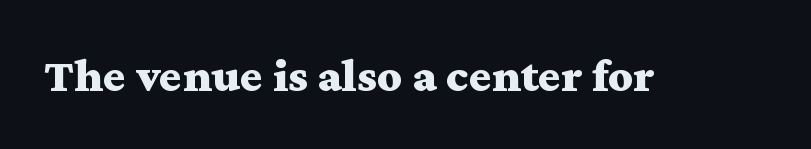
Do the characters align in a grid? No, the font is proportional. A roman cut, with each character standing at attention. The sample has been set heavy, in full bold. Letter spacing: default. In terms of letterform style, serifs are clearly present.
